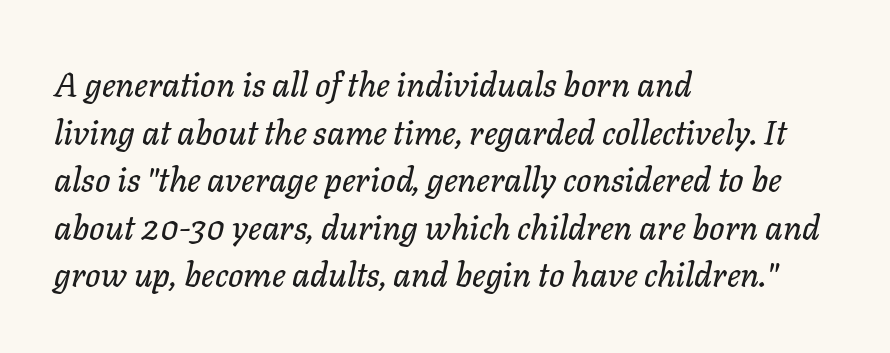
Q: Is the text italic (slanted)? A: Yes, it leans right by about 11 degrees.
Q: Is the text underlined? A: No.
Q: How is the paragraph aligned? A: Left-aligned.
Q: Is the spacing between letters normal or unusually wide? A: Normal.
Q: Is the spacing between lines tight, normal or loose? A: Normal.
Q: Width (condensed, normal, or wide)? A: Normal.
Q: Stroke contrast? A: Low.
Q: x-height? A: Medium.
Q: Monospaced? A: No.
